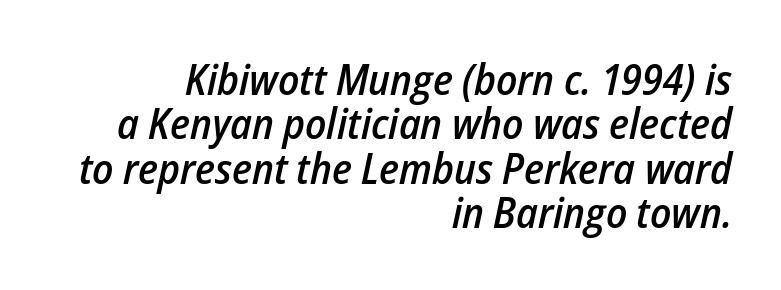
Q: Is the text bold? A: Semi-bold.
Q: Is the text italic (slanted)? A: Yes, it leans right by about 12 degrees.
Q: Is the text underlined? A: No.
Q: How is the paragraph aligned? A: Right-aligned.
Q: Is the spacing between letters normal or unusually wide? A: Normal.
Q: Is the spacing between lines tight, normal or loose? A: Tight.
Q: Width (condensed, normal, or wide)? A: Condensed.
Q: Stroke contrast? A: Low.
Q: x-height? A: Medium.
Q: Monospaced? A: No.
